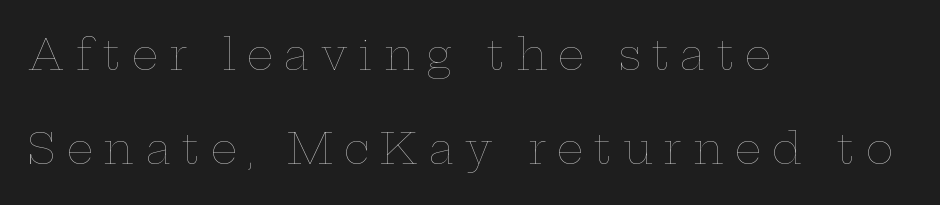
Q: Is the text bold? A: No.
Q: Is the text italic (slanted)? A: No, it is upright.
Q: Is the text underlined? A: No.
Q: How is the paragraph aligned? A: Left-aligned.
Q: Is the spacing between letters normal or unusually wide? A: Unusually wide.
Q: Is the spacing between lines tight, normal or loose? A: Loose.
Q: Width (condensed, normal, or wide)? A: Wide.
Q: Stroke contrast? A: Low.
Q: x-height? A: Medium.
Q: Monospaced? A: No.
